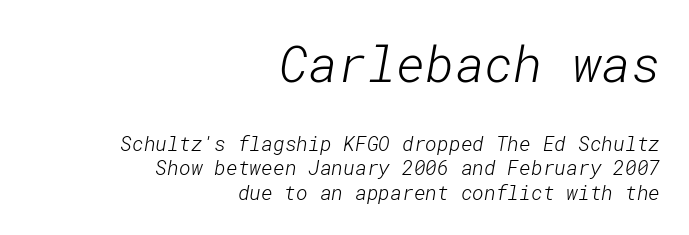
Q: Is the text bold? A: No.
Q: Is the typeface a serif or a sans-serif typeface? A: Sans-serif.
Q: Is the text underlined? A: No.
Q: How is the paragraph aligned? A: Right-aligned.
Q: Is the spacing between letters normal or unusually wide? A: Normal.
Q: Which block of text is set in a larger size, the first (top) or the second (bottom)? A: The first (top) one.
Q: Width (condensed, normal, or wide)? A: Normal.
Q: Stroke contrast? A: Low.
Q: x-height? A: Medium.
